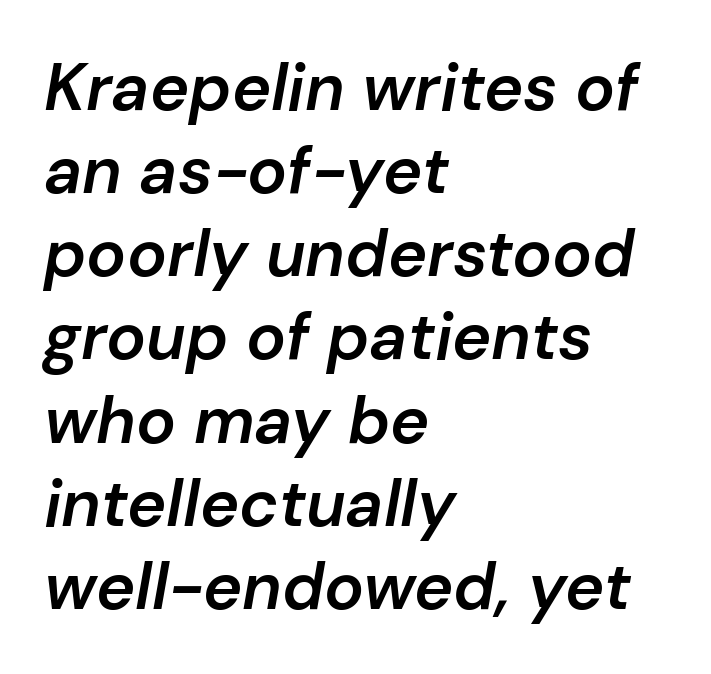
The image shows 66 px semibold type, italic (leaning right); set left-aligned, normal line spacing (1.26x), normal letter spacing, not underlined; low stroke contrast and a medium x-height.
